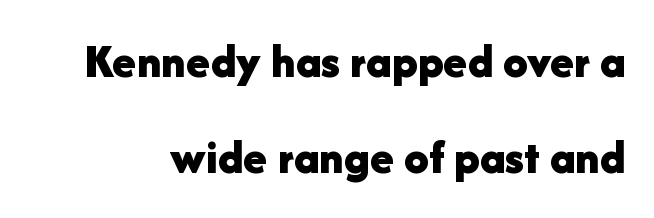
The image shows 49 px bold sans-serif type, upright; set loose line spacing (1.95x), normal letter spacing, not underlined; low stroke contrast and a medium x-height.
